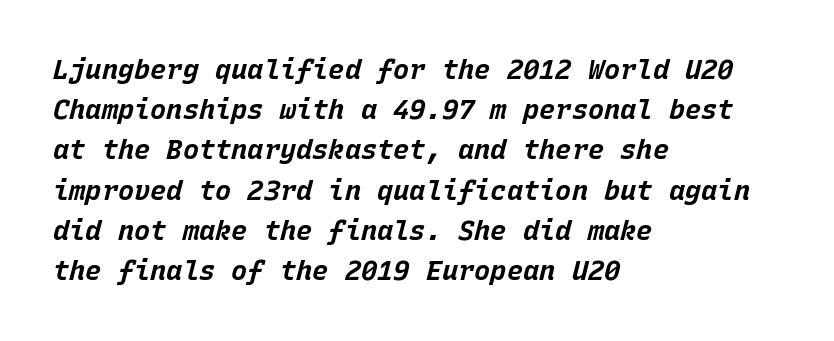
Type without underlining. Does extra space separate the letters? No, they use regular spacing. The rendering anchors every line to the left-hand side. Is there much room between lines? A standard amount, neither cramped nor airy. Caption: bold face, heavy strokes. Does the lettering tilt? It does — this is italic.
